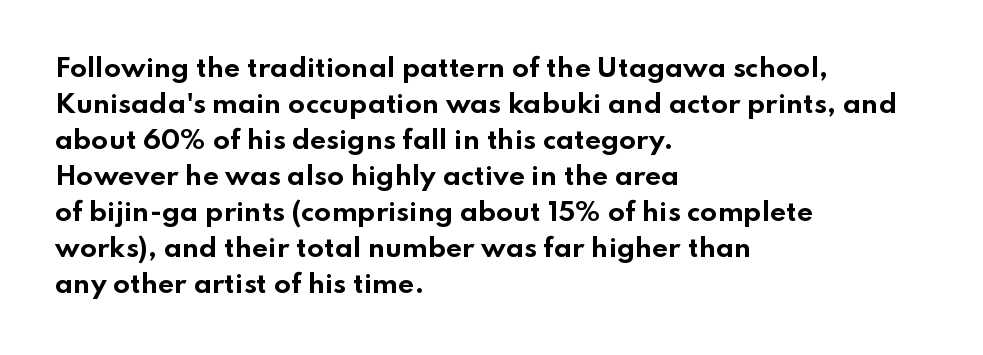
{"italic": "no", "bold": "yes", "underline": "no", "align": "left", "line_spacing": "normal", "line_spacing_ratio": 1.44, "letter_spacing": "normal", "letter_spacing_em": 0.0, "glyph_px": 25}
